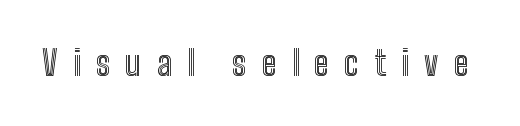
Unmarked baselines from the first word to the last. Words appear elongated and porous because spacing is wide. Italic? Not at all — the glyphs are vertical. Looks like regular typesetting: each glyph gets only the width it needs.
